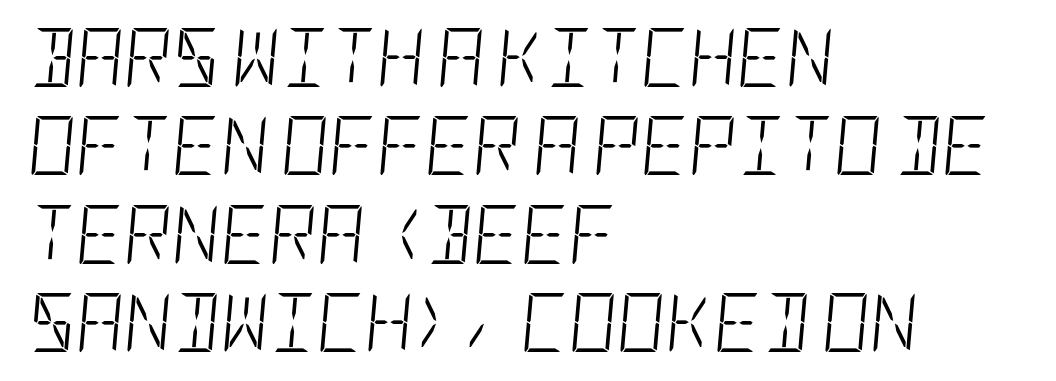
The image shows 59 px light, condensed type, italic (leaning right); set left-aligned, normal line spacing (1.5x), normal letter spacing, not underlined; low stroke contrast and a large x-height.
